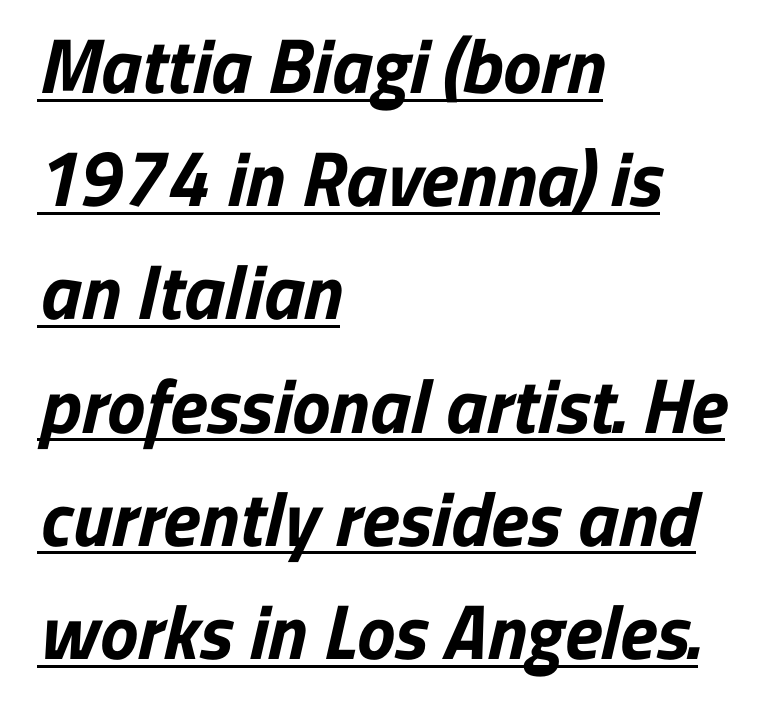
The image shows 77 px bold sans-serif type; set left-aligned, normal line spacing (1.47x), normal letter spacing, underlined; low stroke contrast and a medium x-height.
